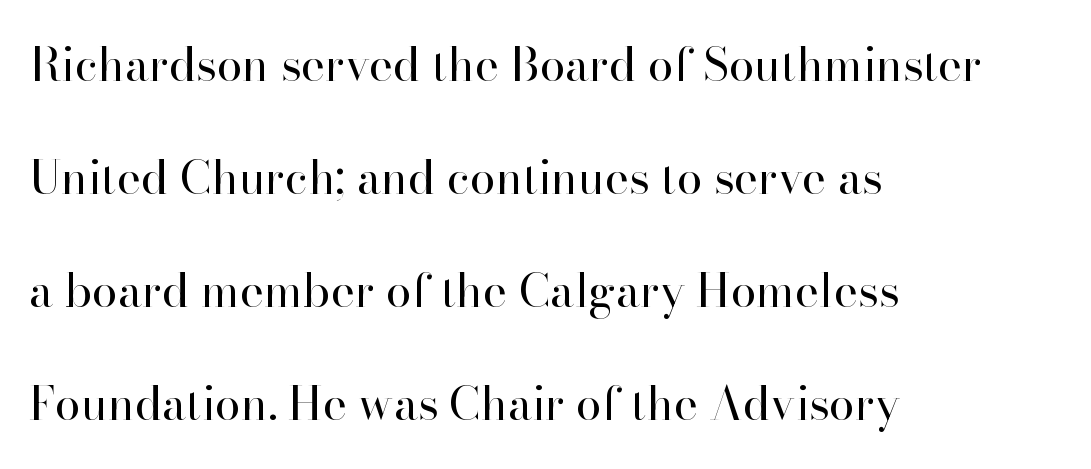
Is the block centered? No — it sits flush against the left margin. The leading is generous, giving the passage an open texture. No heavy texture on the line: the type isn't bold. Think of a printed novel: that variable character pitch is what you see here.
